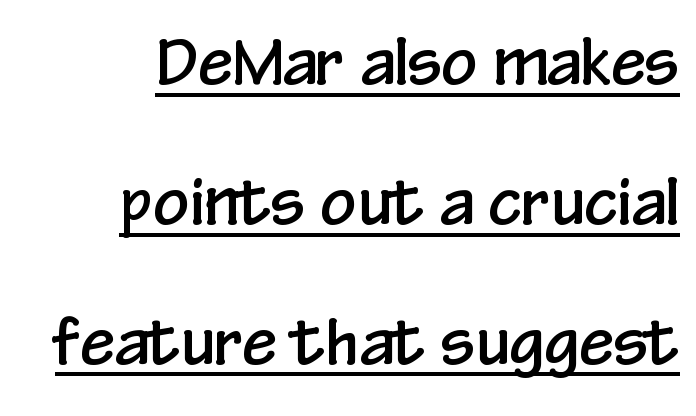
The image shows 63 px condensed sans-serif type, upright; set right-aligned, loose line spacing (2.22x), normal letter spacing, underlined; low stroke contrast and a medium x-height.
